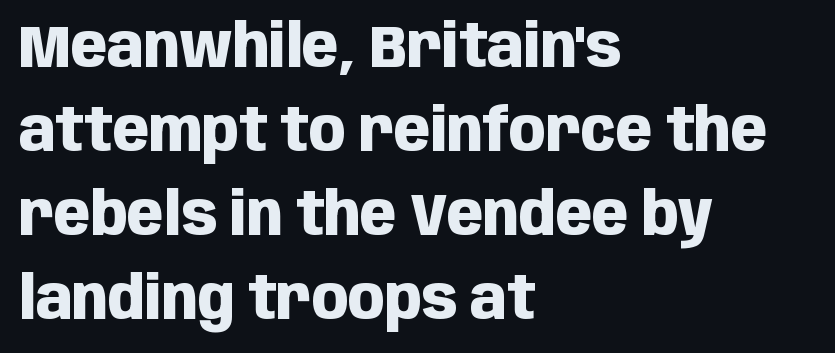
Q: Is the text bold? A: Yes.
Q: Is the text italic (slanted)? A: No, it is upright.
Q: Is the typeface a serif or a sans-serif typeface? A: Sans-serif.
Q: Is the text underlined? A: No.
Q: How is the paragraph aligned? A: Left-aligned.
Q: Is the spacing between letters normal or unusually wide? A: Normal.
Q: Is the spacing between lines tight, normal or loose? A: Normal.
Q: Width (condensed, normal, or wide)? A: Condensed.
Q: Stroke contrast? A: Low.
Q: x-height? A: Large.
Q: Monospaced? A: No.
